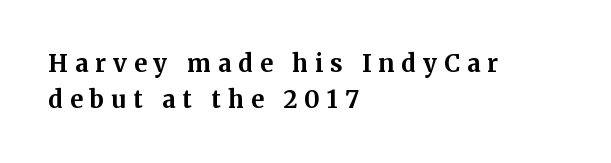
Display-style spreading of the glyphs; the letterfit is very open. Thick stems and heavy bowls — unmistakably bold. These lines were composed using upright roman letters. If you measured baseline to baseline, you'd find a middling distance.
